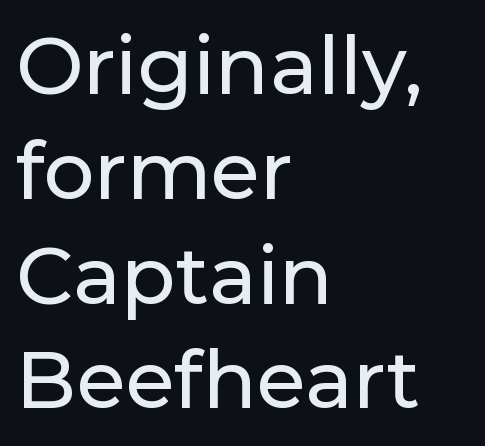
Q: Is the text italic (slanted)? A: No, it is upright.
Q: Is the typeface a serif or a sans-serif typeface? A: Sans-serif.
Q: Is the text underlined? A: No.
Q: How is the paragraph aligned? A: Left-aligned.
Q: Is the spacing between letters normal or unusually wide? A: Normal.
Q: Is the spacing between lines tight, normal or loose? A: Normal.
Q: Width (condensed, normal, or wide)? A: Normal.
Q: Stroke contrast? A: Low.
Q: x-height? A: Medium.
Q: Monospaced? A: No.
